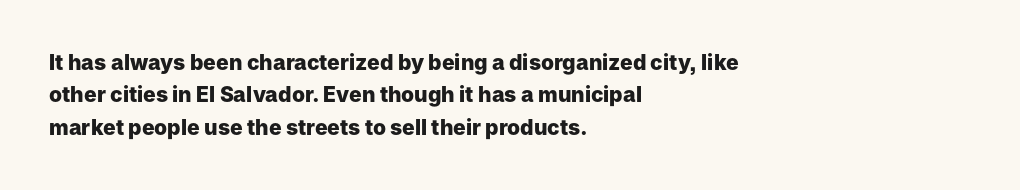
{"italic": "no", "bold": "yes", "underline": "no", "align": "left", "line_spacing": "normal", "line_spacing_ratio": 1.54, "letter_spacing": "normal", "letter_spacing_em": 0.0, "glyph_px": 21}
